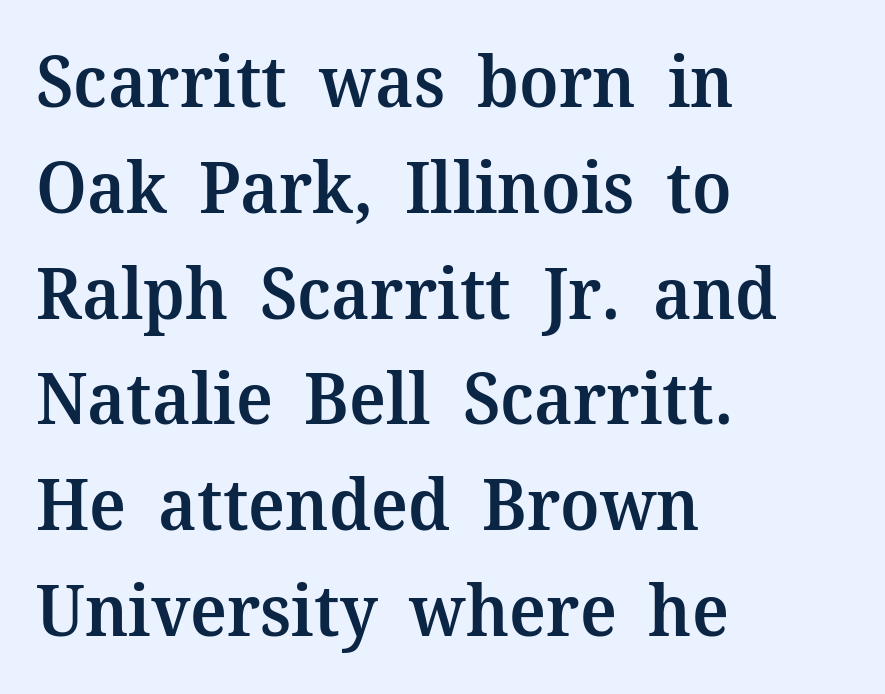
Q: Is the text bold? A: Semi-bold.
Q: Is the text italic (slanted)? A: No, it is upright.
Q: Is the typeface a serif or a sans-serif typeface? A: Serif.
Q: Is the text underlined? A: No.
Q: How is the paragraph aligned? A: Left-aligned.
Q: Is the spacing between letters normal or unusually wide? A: Normal.
Q: Is the spacing between lines tight, normal or loose? A: Normal.
Q: Width (condensed, normal, or wide)? A: Normal.
Q: Stroke contrast? A: Medium.
Q: x-height? A: Medium.
Q: Monospaced? A: No.
